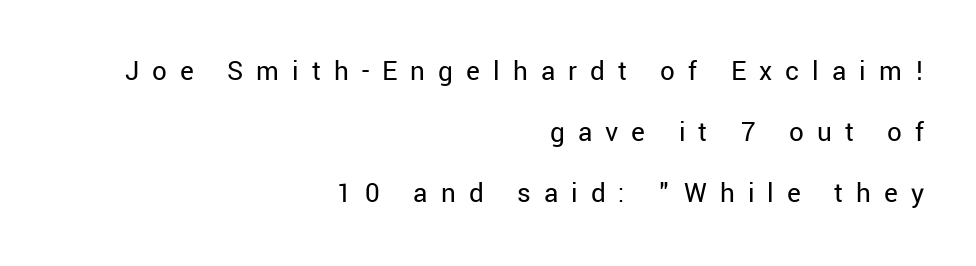
Q: Is the text bold? A: No.
Q: Is the text italic (slanted)? A: No, it is upright.
Q: Is the typeface a serif or a sans-serif typeface? A: Sans-serif.
Q: Is the text underlined? A: No.
Q: How is the paragraph aligned? A: Right-aligned.
Q: Is the spacing between letters normal or unusually wide? A: Unusually wide.
Q: Is the spacing between lines tight, normal or loose? A: Loose.
Q: Width (condensed, normal, or wide)? A: Normal.
Q: Stroke contrast? A: Low.
Q: x-height? A: Medium.
Q: Monospaced? A: No.
